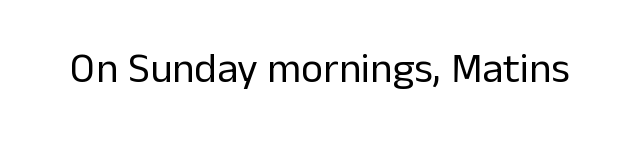
Note: no serifs on the glyphs. The zone under the glyphs is completely vacant. These lines are rendered in a variable-pitch font. The letters stand straight up with perfectly vertical stems.
